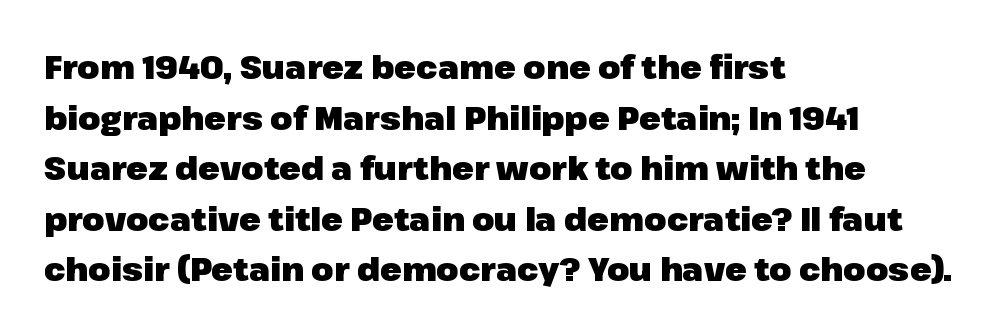
The image shows 32 px heavy sans-serif type, upright; set left-aligned, normal line spacing (1.58x), normal letter spacing, not underlined; low stroke contrast and a medium x-height.
